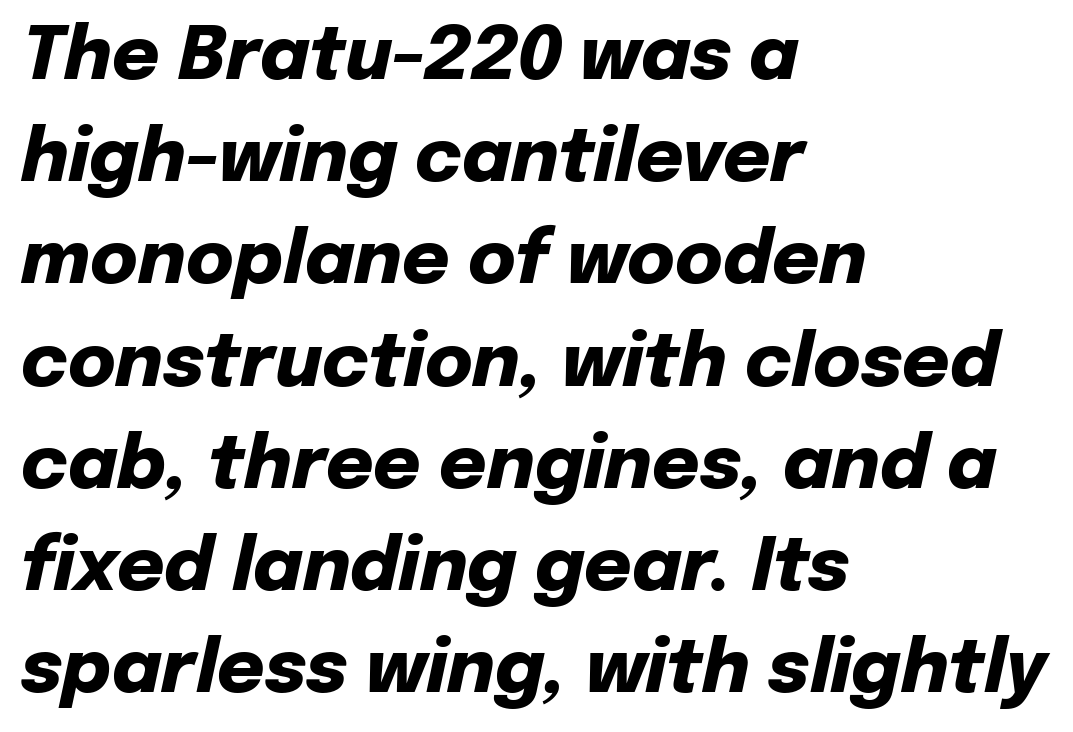
The image shows 73 px heavy type, italic (leaning right); set left-aligned, normal line spacing (1.4x), normal letter spacing, not underlined; low stroke contrast and a medium x-height.
